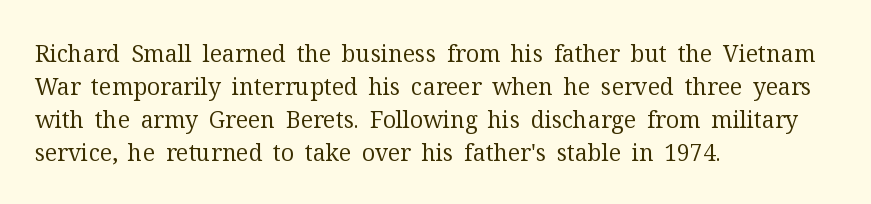
Does extra space separate the letters? No, they use regular spacing. The rendering anchors every line to the left-hand side. The axis of the letterforms is exactly vertical. These lines sit exactly where default settings would place them. Ink coverage per letter is moderate at most. Bare-footed words on every line.
